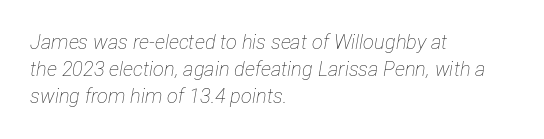
The image shows 20 px text type, italic (leaning right); set left-aligned, normal line spacing (1.36x), normal letter spacing, not underlined.
